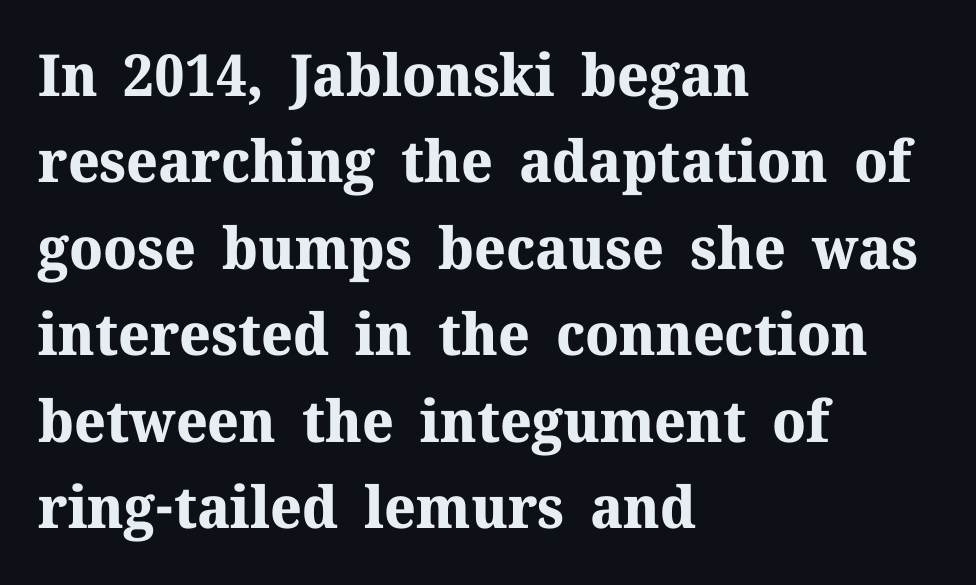
The image shows 58 px bold serif type, upright; set left-aligned, normal line spacing (1.49x), normal letter spacing, not underlined; medium stroke contrast and a medium x-height.
